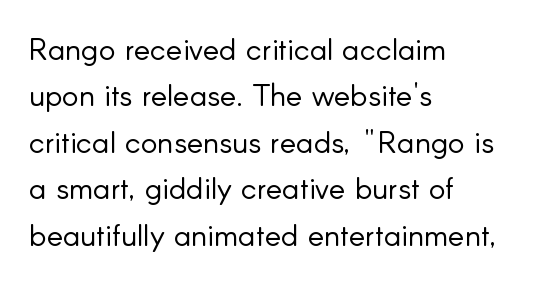
{"serif": "no", "italic": "no", "bold": "no", "weight": "light", "width": "normal", "stroke_contrast": "low", "x_height": "small", "monospaced": "no", "underline": "no", "align": "left", "line_spacing": "normal", "line_spacing_ratio": 1.5, "letter_spacing": "normal", "letter_spacing_em": 0.0, "glyph_px": 31}
